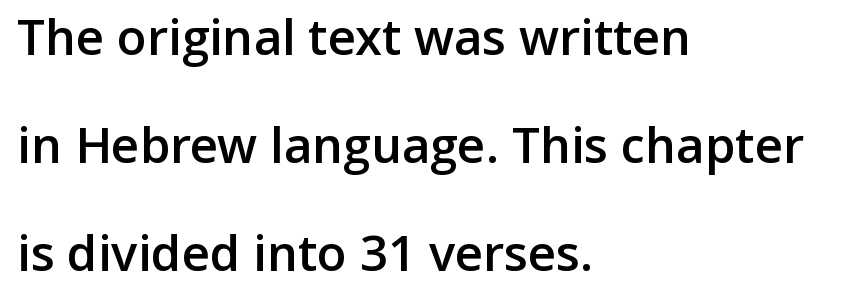
The image shows 49 px semibold sans-serif type, upright; set left-aligned, loose line spacing (2.2x), normal letter spacing, not underlined; low stroke contrast and a medium x-height.
